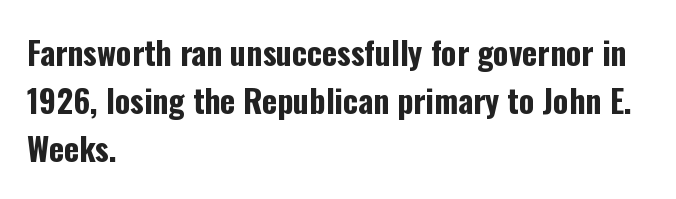
{"serif": "no", "italic": "no", "bold": "yes", "weight": "bold", "width": "condensed", "stroke_contrast": "low", "x_height": "medium", "monospaced": "no", "underline": "no", "align": "left", "line_spacing": "normal", "line_spacing_ratio": 1.5, "letter_spacing": "normal", "letter_spacing_em": 0.0, "glyph_px": 32}
